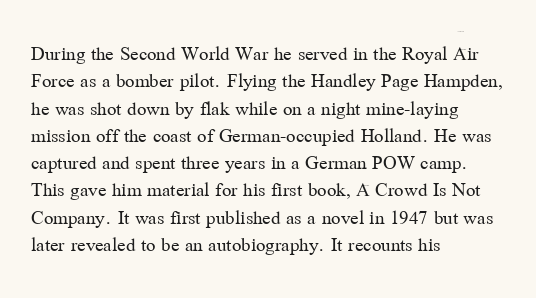
The image shows 21 px text type, upright; set left-aligned, normal line spacing (1.3x), normal letter spacing, not underlined.
